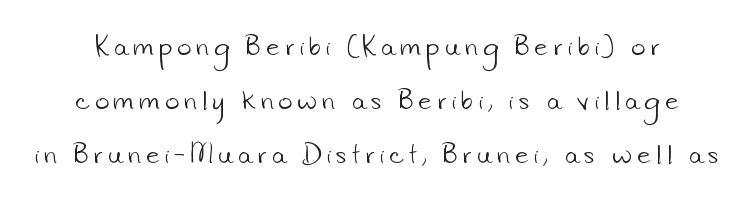
The image shows 24 px text type; set loose line spacing (2.24x), unusually wide letter spacing (+0.22 em), not underlined.
